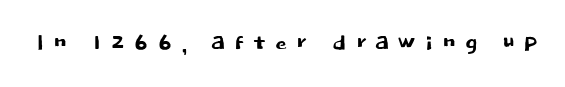
Q: Is the text italic (slanted)? A: No, it is upright.
Q: Is the typeface a serif or a sans-serif typeface? A: Sans-serif.
Q: Is the text underlined? A: No.
Q: Is the spacing between letters normal or unusually wide? A: Unusually wide.
Q: Width (condensed, normal, or wide)? A: Normal.
Q: Stroke contrast? A: Low.
Q: x-height? A: Large.
Q: Monospaced? A: No.
